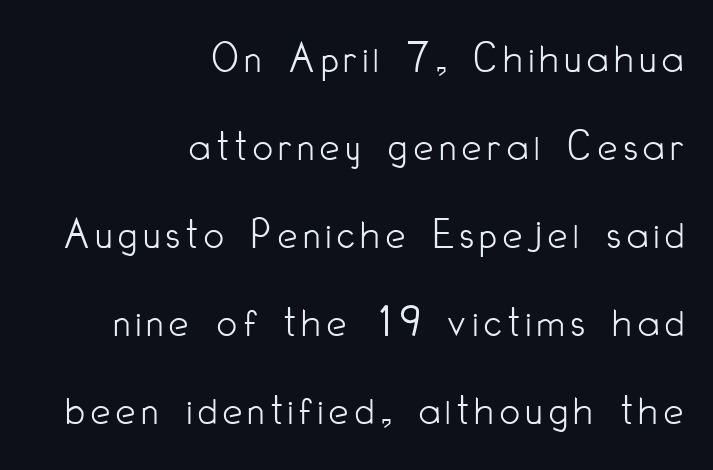
Q: Is the text bold? A: No.
Q: Is the text italic (slanted)? A: No, it is upright.
Q: Is the typeface a serif or a sans-serif typeface? A: Sans-serif.
Q: Is the text underlined? A: No.
Q: How is the paragraph aligned? A: Right-aligned.
Q: Is the spacing between lines tight, normal or loose? A: Loose.
Q: Width (condensed, normal, or wide)? A: Condensed.
Q: Stroke contrast? A: Low.
Q: x-height? A: Small.
Q: Monospaced? A: No.
